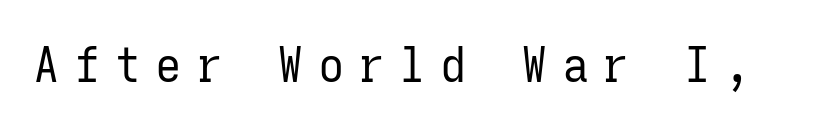
The image shows 49 px regular-weight, condensed sans-serif type, upright, monospaced; set unusually wide letter spacing (+0.33 em), not underlined; low stroke contrast and a medium x-height.
